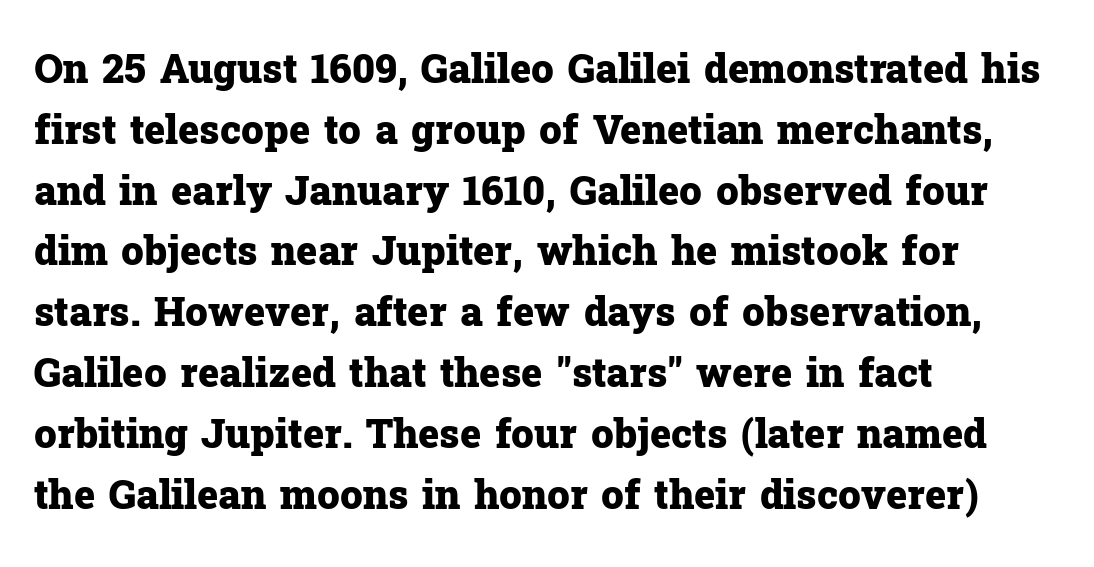
{"serif": "yes", "italic": "no", "bold": "yes", "weight": "heavy", "width": "normal", "stroke_contrast": "low", "x_height": "medium", "monospaced": "no", "underline": "no", "align": "left", "line_spacing": "normal", "line_spacing_ratio": 1.52, "letter_spacing": "normal", "letter_spacing_em": 0.0, "glyph_px": 40}
